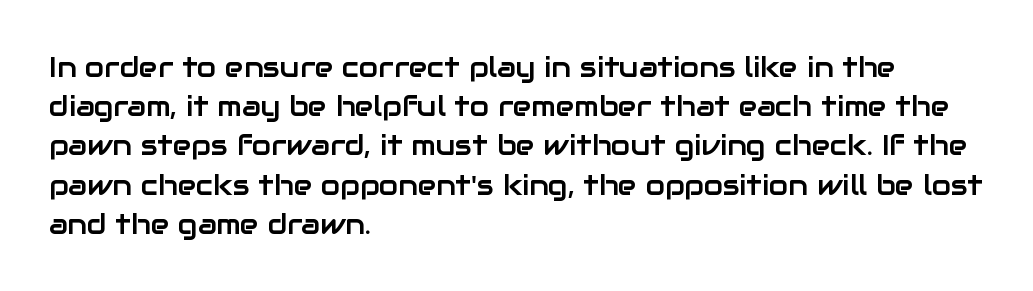
The image shows 28 px sans-serif type, upright; set left-aligned, normal line spacing (1.4x), normal letter spacing, not underlined; low stroke contrast and a medium x-height.
